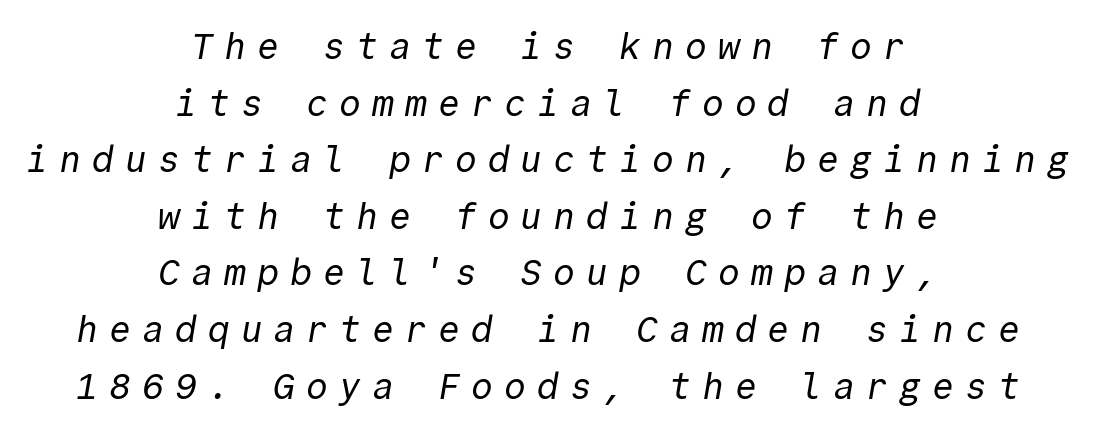
Q: Is the text bold? A: No.
Q: Is the typeface a serif or a sans-serif typeface? A: Sans-serif.
Q: Is the text underlined? A: No.
Q: How is the paragraph aligned? A: Centered.
Q: Is the spacing between letters normal or unusually wide? A: Unusually wide.
Q: Is the spacing between lines tight, normal or loose? A: Normal.
Q: Width (condensed, normal, or wide)? A: Normal.
Q: x-height? A: Medium.
Q: Monospaced? A: Yes.
